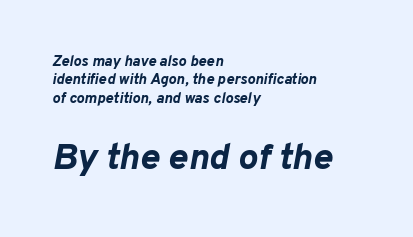
The image shows 37 px bold type, italic (leaning right); set left-aligned, line spacing 1.22x, normal letter spacing, not underlined; the second (bottom) block is 2.47x larger; low stroke contrast and a medium x-height.
